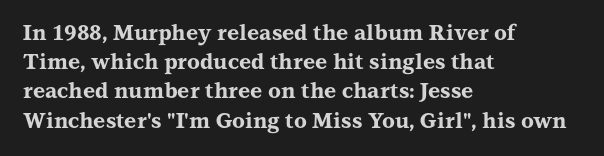
The image shows 21 px bold type, upright; set left-aligned, normal line spacing (1.39x), normal letter spacing, not underlined.
